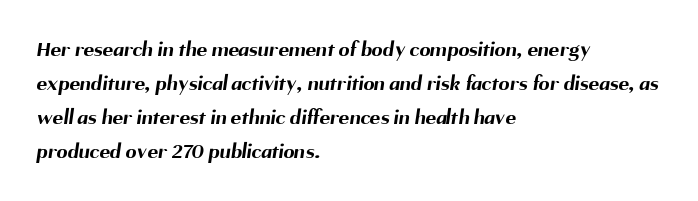
A student would call this left alignment; a typographer would say flush left, rag right. No extra tracking has been applied to these lines. The strip under each line holds only bare page. Notice how descenders clear the ascenders below comfortably — that's standard leading. As a designer I'd log this as weight 700, bold.
